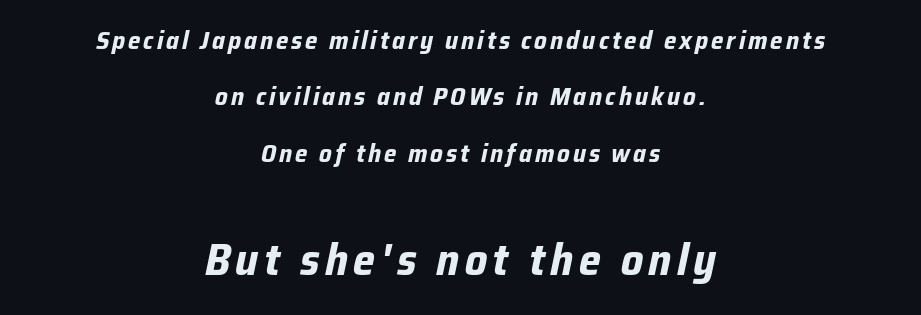
{"italic": "yes", "lean": "right", "slant_degrees": 12, "bold": "yes", "weight": "bold", "width": "normal", "stroke_contrast": "low", "x_height": "medium", "monospaced": "no", "underline": "no", "align": "center", "line_spacing": "loose", "line_spacing_ratio": 2.26, "larger_block": "second", "size_ratio": 1.76, "glyph_px": 44}
